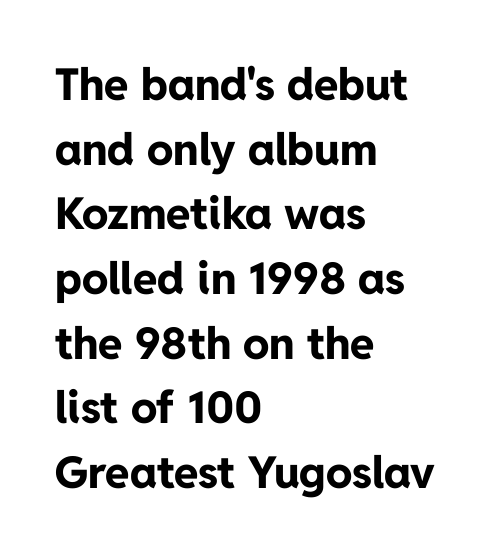
The image shows 44 px bold sans-serif type, upright; set left-aligned, normal line spacing (1.47x), normal letter spacing, not underlined; low stroke contrast and a medium x-height.
